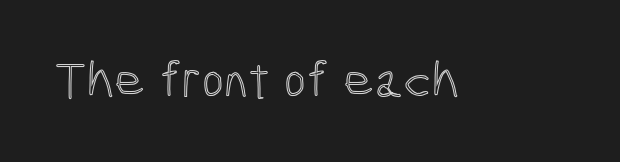
{"italic": "no", "width": "condensed", "x_height": "medium", "monospaced": "no", "underline": "no", "letter_spacing": "normal", "letter_spacing_em": 0.0, "glyph_px": 53}
